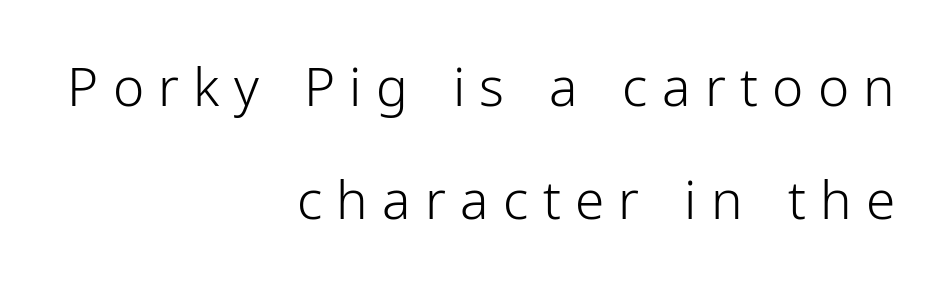
Honestly, the rows look like they've been pulled way apart. Think of a printed novel: that variable character pitch is what you see here. When letters stand straight like this, we call the style roman or upright. The text block is weighted toward the right margin, trailing off unevenly leftward. Nope, no serifs anywhere on these letters. Short note: letters widely spaced.
